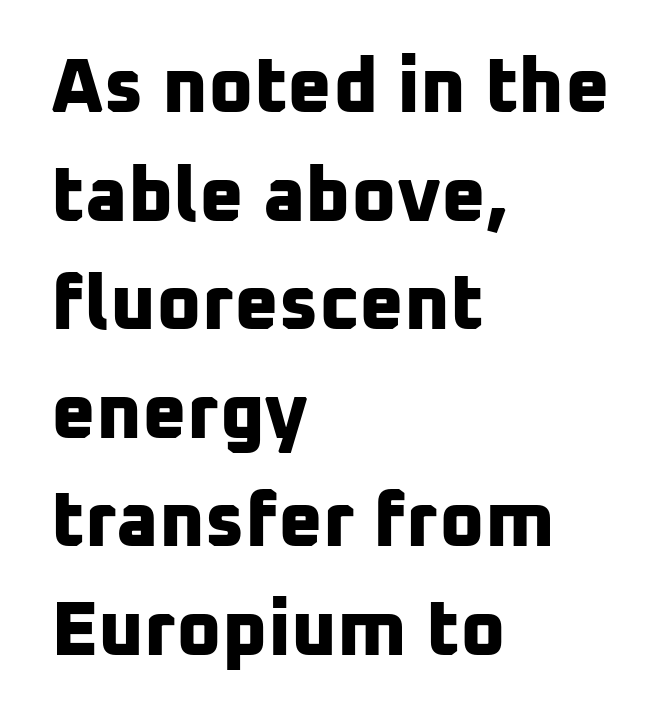
{"serif": "no", "bold": "yes", "weight": "bold", "width": "normal", "stroke_contrast": "low", "x_height": "medium", "monospaced": "no", "underline": "no", "align": "left", "line_spacing": "normal", "line_spacing_ratio": 1.41, "letter_spacing": "normal", "letter_spacing_em": 0.0, "glyph_px": 77}
